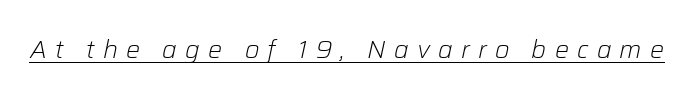
The face used here is rendered with a markedly widened letterfit. A rule runs beneath these lines of type. Weight class: somewhere from thin through regular. In terms of posture, this sample is oblique.
